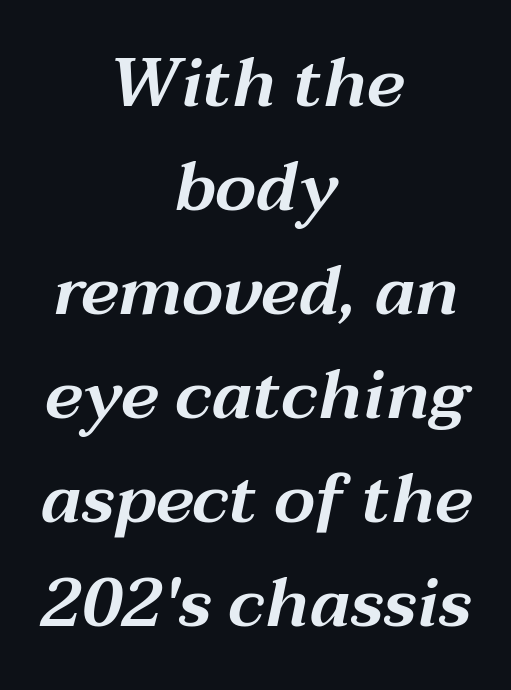
Q: Is the text italic (slanted)? A: Yes, it leans right by about 12 degrees.
Q: Is the text underlined? A: No.
Q: How is the paragraph aligned? A: Centered.
Q: Is the spacing between letters normal or unusually wide? A: Normal.
Q: Is the spacing between lines tight, normal or loose? A: Normal.
Q: Width (condensed, normal, or wide)? A: Wide.
Q: Stroke contrast? A: Medium.
Q: x-height? A: Medium.
Q: Monospaced? A: No.
